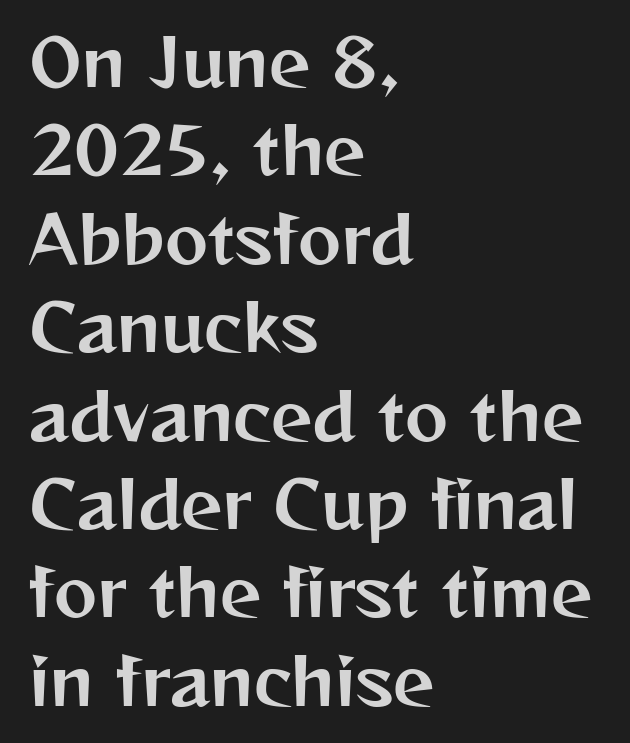
The image shows 65 px sans-serif type, upright; set left-aligned, normal line spacing (1.36x), normal letter spacing, not underlined; medium stroke contrast and a medium x-height.
